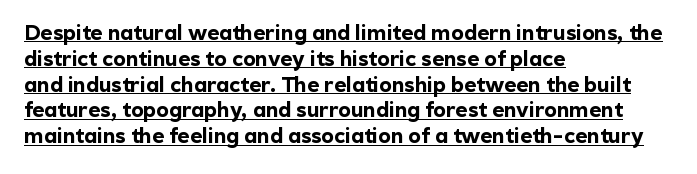
Q: Is the text bold? A: Yes.
Q: Is the text italic (slanted)? A: No, it is upright.
Q: Is the text underlined? A: Yes.
Q: How is the paragraph aligned? A: Left-aligned.
Q: Is the spacing between letters normal or unusually wide? A: Normal.
